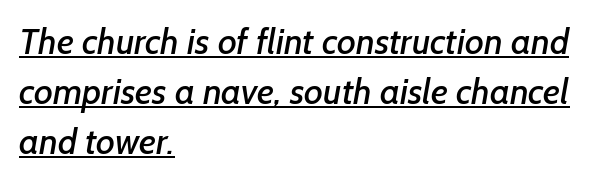
Q: Is the typeface a serif or a sans-serif typeface? A: Sans-serif.
Q: Is the text underlined? A: Yes.
Q: How is the paragraph aligned? A: Left-aligned.
Q: Is the spacing between letters normal or unusually wide? A: Normal.
Q: Is the spacing between lines tight, normal or loose? A: Normal.
Q: Width (condensed, normal, or wide)? A: Normal.
Q: Stroke contrast? A: Low.
Q: x-height? A: Medium.
Q: Monospaced? A: No.
